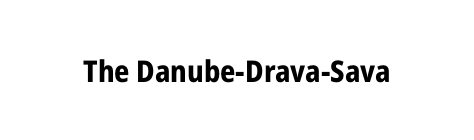
Q: Is the text bold? A: Yes.
Q: Is the text italic (slanted)? A: No, it is upright.
Q: Is the typeface a serif or a sans-serif typeface? A: Sans-serif.
Q: Is the text underlined? A: No.
Q: Is the spacing between letters normal or unusually wide? A: Normal.
Q: Width (condensed, normal, or wide)? A: Condensed.
Q: Stroke contrast? A: Low.
Q: x-height? A: Medium.
Q: Monospaced? A: No.
